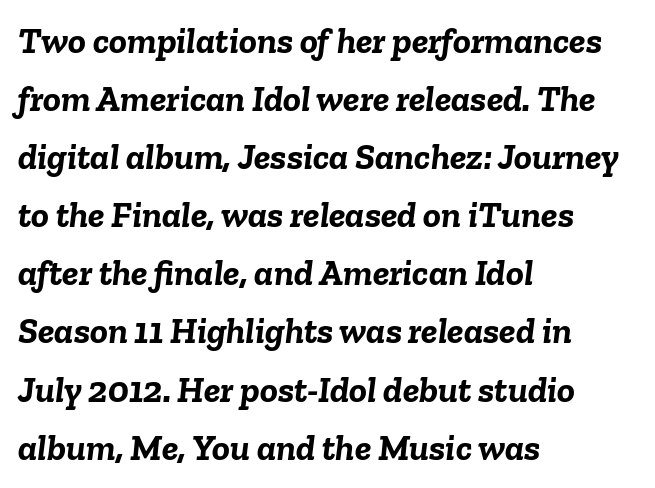
The image shows 37 px semibold type, italic (leaning right); set left-aligned, normal line spacing (1.57x), normal letter spacing, not underlined; low stroke contrast and a medium x-height.
